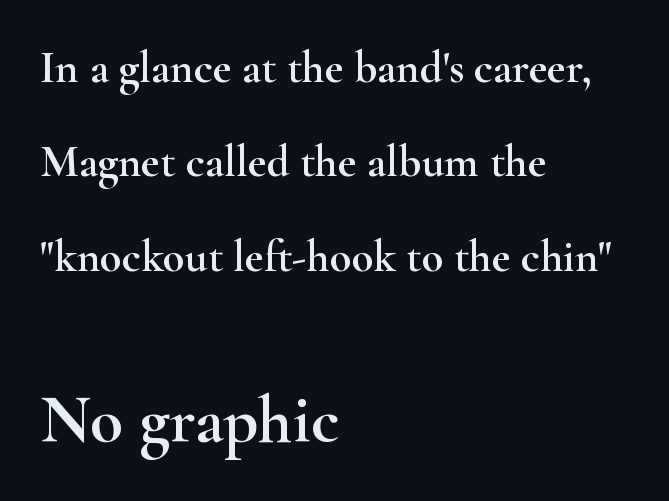
{"serif": "yes", "italic": "no", "width": "wide", "stroke_contrast": "high", "x_height": "small", "monospaced": "no", "underline": "no", "align": "left", "line_spacing": "loose", "line_spacing_ratio": 2.1, "letter_spacing": "normal", "letter_spacing_em": 0.0, "larger_block": "second", "size_ratio": 1.51, "glyph_px": 68}
